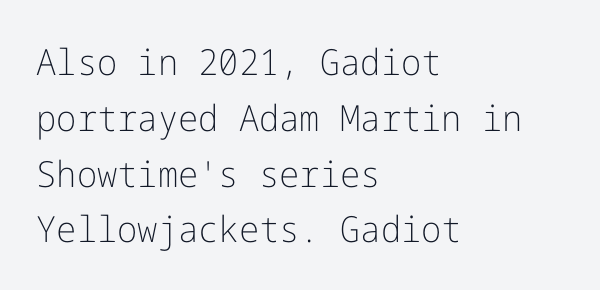
The image shows 36 px light sans-serif type, upright; set left-aligned, normal line spacing (1.55x), normal letter spacing, not underlined; low stroke contrast and a medium x-height.
